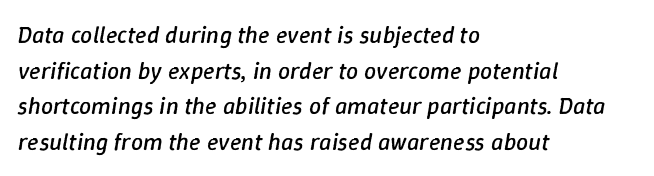
Q: Is the text bold? A: No.
Q: Is the text italic (slanted)? A: Yes, it leans right by about 9 degrees.
Q: Is the text underlined? A: No.
Q: How is the paragraph aligned? A: Left-aligned.
Q: Is the spacing between letters normal or unusually wide? A: Normal.
Q: Is the spacing between lines tight, normal or loose? A: Normal.
